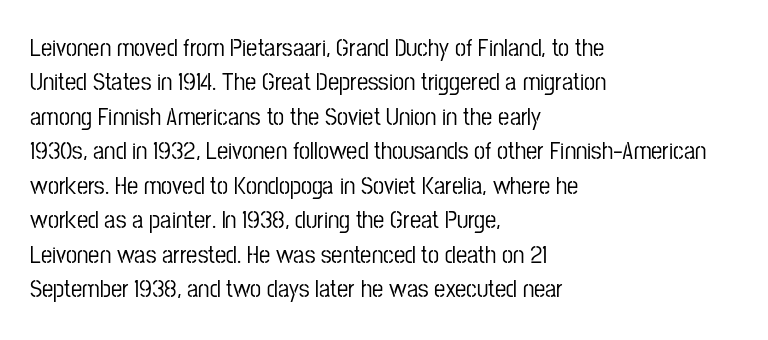
Q: Is the text italic (slanted)? A: No, it is upright.
Q: Is the text underlined? A: No.
Q: How is the paragraph aligned? A: Left-aligned.
Q: Is the spacing between letters normal or unusually wide? A: Normal.
Q: Is the spacing between lines tight, normal or loose? A: Normal.
